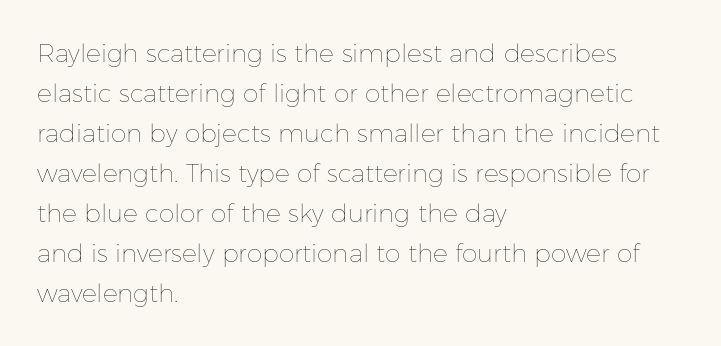
The area under the type is left untouched. A typesetter would mark this as roman, not italic. What's the leading like? Ordinary, nothing unusual. A typesetter would call this zero additional tracking. Which margin do the lines hug? The left one — the right edge is uneven. The cut favours lightness, reaching ordinary text weight at its darkest.
